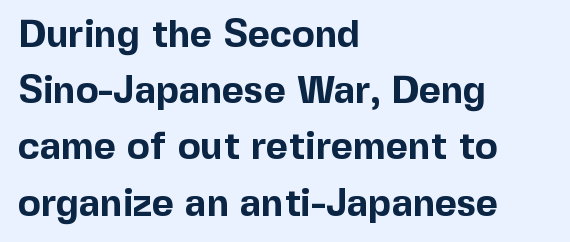
Q: Is the text bold? A: Yes.
Q: Is the text italic (slanted)? A: No, it is upright.
Q: Is the typeface a serif or a sans-serif typeface? A: Sans-serif.
Q: Is the text underlined? A: No.
Q: How is the paragraph aligned? A: Left-aligned.
Q: Is the spacing between letters normal or unusually wide? A: Normal.
Q: Is the spacing between lines tight, normal or loose? A: Normal.
Q: Width (condensed, normal, or wide)? A: Normal.
Q: x-height? A: Medium.
Q: Monospaced? A: No.
